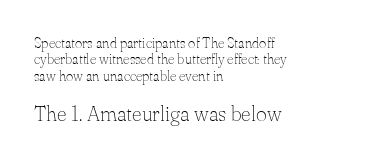
Q: Is the text bold? A: No.
Q: Is the text italic (slanted)? A: No, it is upright.
Q: Is the text underlined? A: No.
Q: How is the paragraph aligned? A: Left-aligned.
Q: Is the spacing between letters normal or unusually wide? A: Normal.
Q: Which block of text is set in a larger size, the first (top) or the second (bottom)? A: The second (bottom) one.
